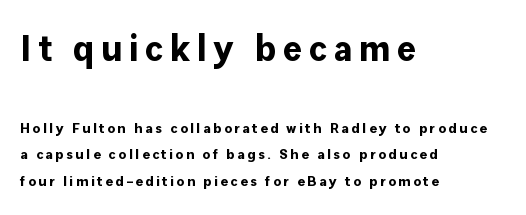
Plenty of ink on the page — the face is bold. A typesetter would call this proportional, since set widths differ per character. The composition opens big and finishes small. Words float on clear page, feet unadorned. What kind of face is this? One without serifs — a sans. If you drew a line through each stem, it would be perfectly vertical.
